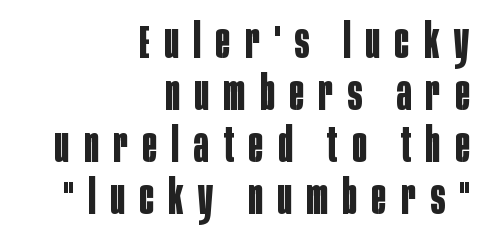
Q: Is the text bold? A: Yes.
Q: Is the text italic (slanted)? A: No, it is upright.
Q: Is the typeface a serif or a sans-serif typeface? A: Sans-serif.
Q: Is the text underlined? A: No.
Q: How is the paragraph aligned? A: Right-aligned.
Q: Is the spacing between letters normal or unusually wide? A: Unusually wide.
Q: Is the spacing between lines tight, normal or loose? A: Tight.
Q: Width (condensed, normal, or wide)? A: Condensed.
Q: Stroke contrast? A: Low.
Q: x-height? A: Large.
Q: Monospaced? A: No.
